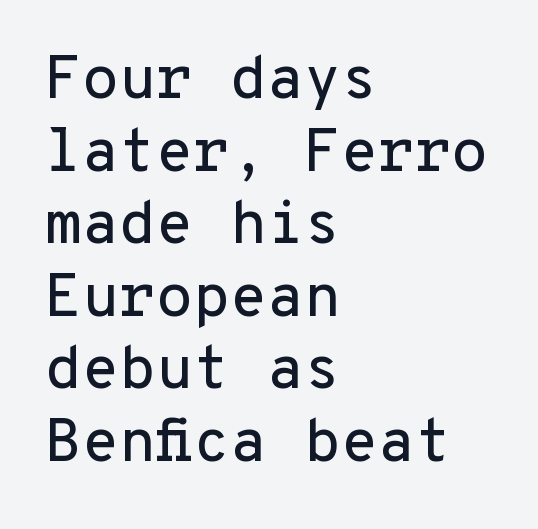
Q: Is the text italic (slanted)? A: No, it is upright.
Q: Is the typeface a serif or a sans-serif typeface? A: Sans-serif.
Q: Is the text underlined? A: No.
Q: How is the paragraph aligned? A: Left-aligned.
Q: Is the spacing between letters normal or unusually wide? A: Normal.
Q: Width (condensed, normal, or wide)? A: Normal.
Q: Stroke contrast? A: Low.
Q: x-height? A: Medium.
Q: Monospaced? A: Yes.
